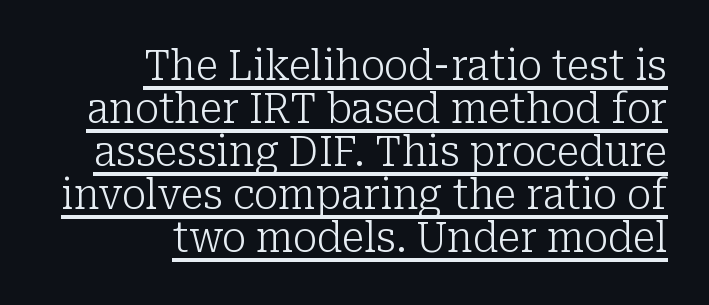
The image shows 41 px light serif type, upright; set right-aligned, tight line spacing (1.05x), normal letter spacing, underlined; low stroke contrast and a medium x-height.
